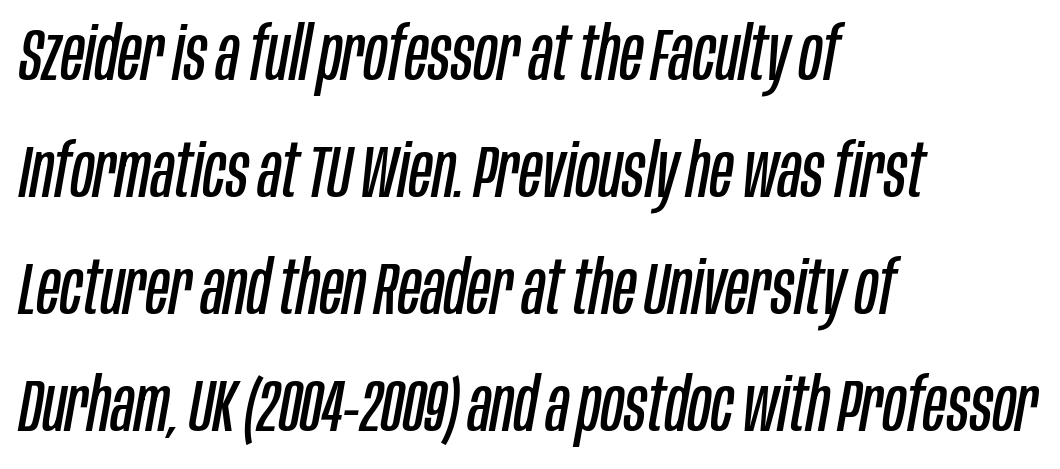
The image shows 75 px regular-weight, condensed type, italic (leaning right); set left-aligned, normal line spacing (1.56x), normal letter spacing, not underlined; low stroke contrast and a large x-height.
